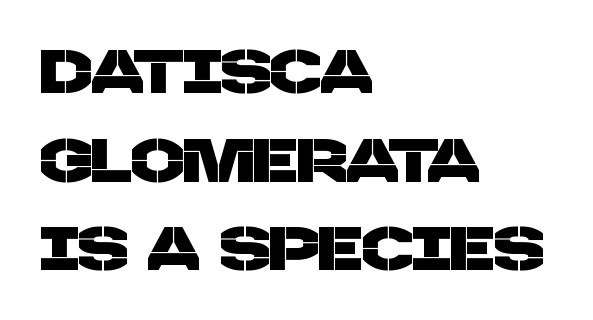
Regular leading. The zone under the glyphs is completely vacant. This sample has the flowing, uneven cadence of proportional lettering. Examine the stroke ends and you'll find no serifs. Characters follow at the spacing the type designer built in. Which margin do the lines hug? The left one — the right edge is uneven.
